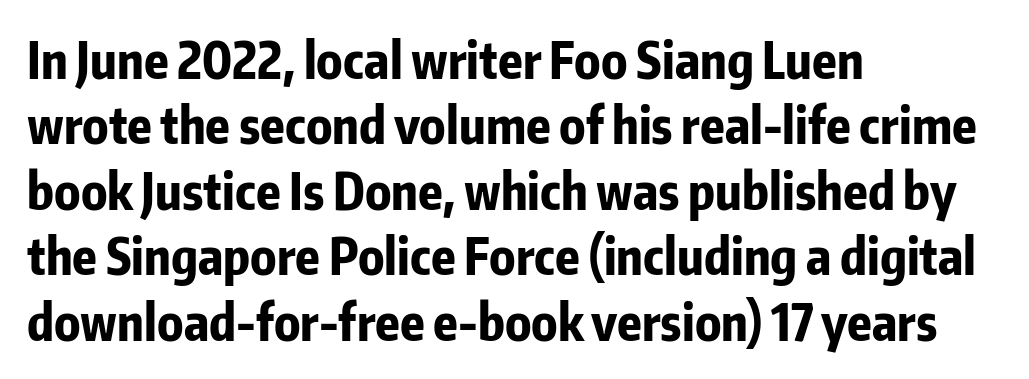
This is the regular roman posture of the typeface. Lines of text with bare space underneath. Look at the bottom of the vertical strokes: they stop flat, with no serifs. Line beginnings align vertically; line endings do not. Notice how thick the strokes are: this is what a full bold looks like. The letters advance in unequal steps, a hallmark of proportional type.
